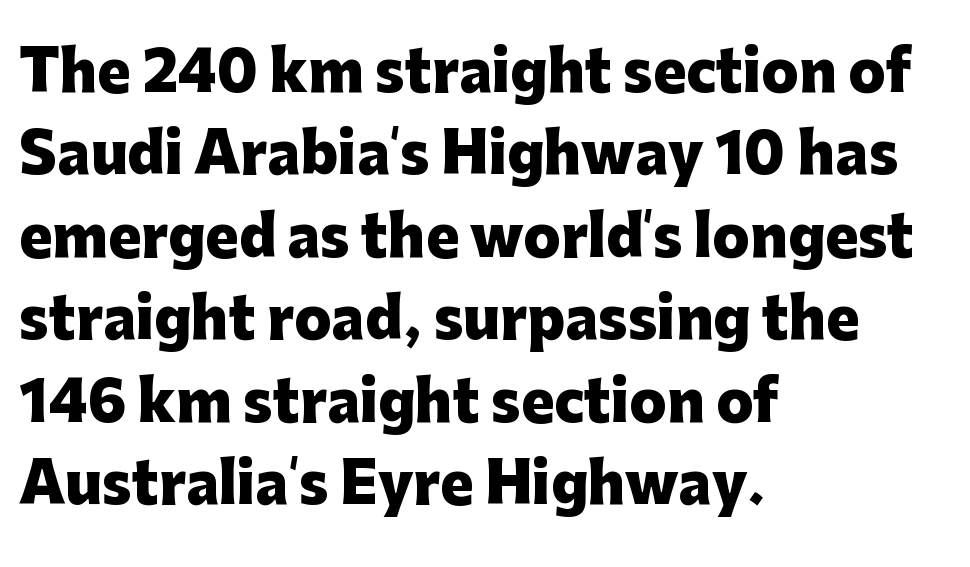
The image shows 55 px heavy sans-serif type, upright; set left-aligned, normal line spacing (1.5x), normal letter spacing, not underlined; low stroke contrast and a medium x-height.
